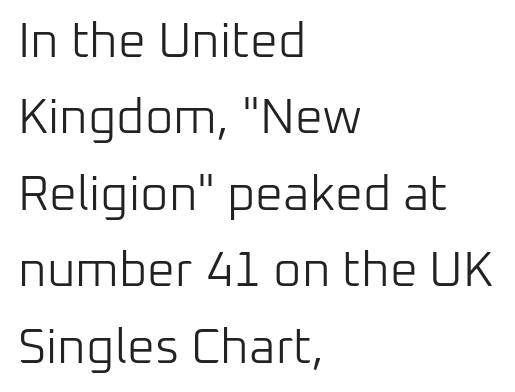
Q: Is the text bold? A: No.
Q: Is the text italic (slanted)? A: No, it is upright.
Q: Is the typeface a serif or a sans-serif typeface? A: Sans-serif.
Q: Is the text underlined? A: No.
Q: How is the paragraph aligned? A: Left-aligned.
Q: Is the spacing between letters normal or unusually wide? A: Normal.
Q: Is the spacing between lines tight, normal or loose? A: Normal.
Q: Width (condensed, normal, or wide)? A: Normal.
Q: Stroke contrast? A: Low.
Q: x-height? A: Medium.
Q: Monospaced? A: No.
